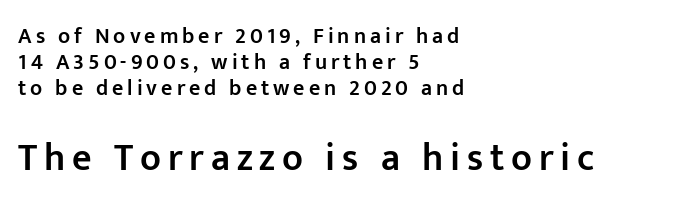
Q: Is the text bold? A: Semi-bold.
Q: Is the text italic (slanted)? A: No, it is upright.
Q: Is the typeface a serif or a sans-serif typeface? A: Sans-serif.
Q: Is the text underlined? A: No.
Q: How is the paragraph aligned? A: Left-aligned.
Q: Which block of text is set in a larger size, the first (top) or the second (bottom)? A: The second (bottom) one.
Q: Width (condensed, normal, or wide)? A: Normal.
Q: Stroke contrast? A: Low.
Q: x-height? A: Medium.
Q: Monospaced? A: No.
